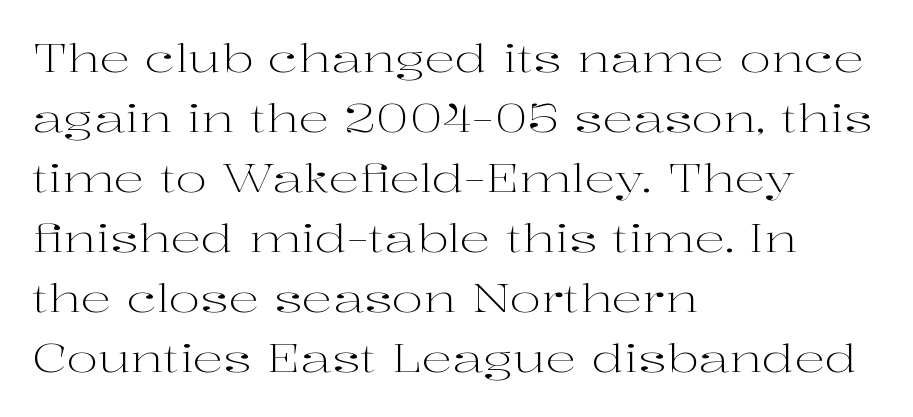
{"serif": "yes", "italic": "no", "bold": "no", "weight": "light", "width": "wide", "stroke_contrast": "high", "x_height": "medium", "monospaced": "no", "underline": "no", "align": "left", "line_spacing": "normal", "line_spacing_ratio": 1.58, "letter_spacing": "normal", "letter_spacing_em": 0.0, "glyph_px": 38}
